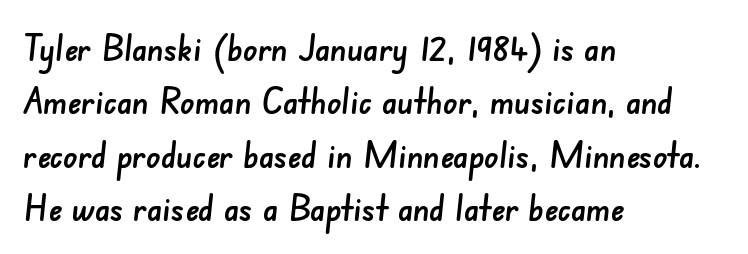
The image shows 36 px sans-serif type; set left-aligned, normal line spacing (1.48x), normal letter spacing, not underlined; low stroke contrast and a small x-height.
